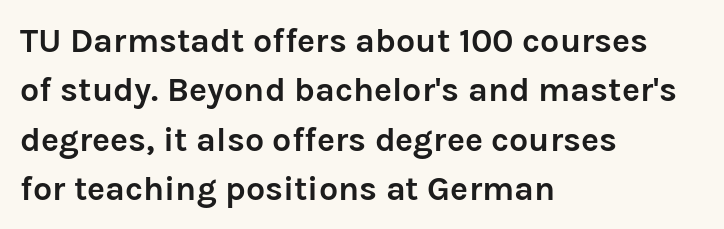
{"serif": "no", "italic": "no", "bold": "yes", "weight": "semibold", "width": "normal", "stroke_contrast": "low", "x_height": "medium", "monospaced": "no", "underline": "no", "align": "left", "line_spacing": "normal", "line_spacing_ratio": 1.45, "letter_spacing": "normal", "letter_spacing_em": 0.0, "glyph_px": 34}
